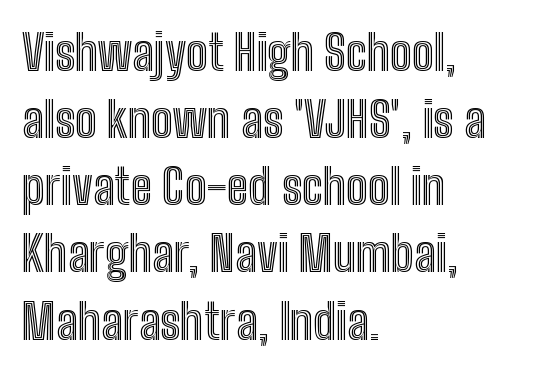
Q: Is the text italic (slanted)? A: No, it is upright.
Q: Is the text underlined? A: No.
Q: How is the paragraph aligned? A: Left-aligned.
Q: Is the spacing between letters normal or unusually wide? A: Normal.
Q: Is the spacing between lines tight, normal or loose? A: Normal.
Q: Width (condensed, normal, or wide)? A: Condensed.
Q: x-height? A: Medium.
Q: Monospaced? A: No.
